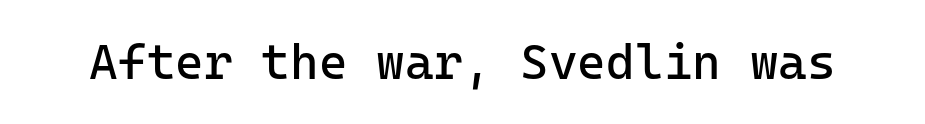
{"serif": "no", "italic": "no", "bold": "no", "weight": "regular", "width": "normal", "stroke_contrast": "low", "x_height": "medium", "monospaced": "yes", "underline": "no", "letter_spacing": "normal", "letter_spacing_em": 0.0, "glyph_px": 49}
